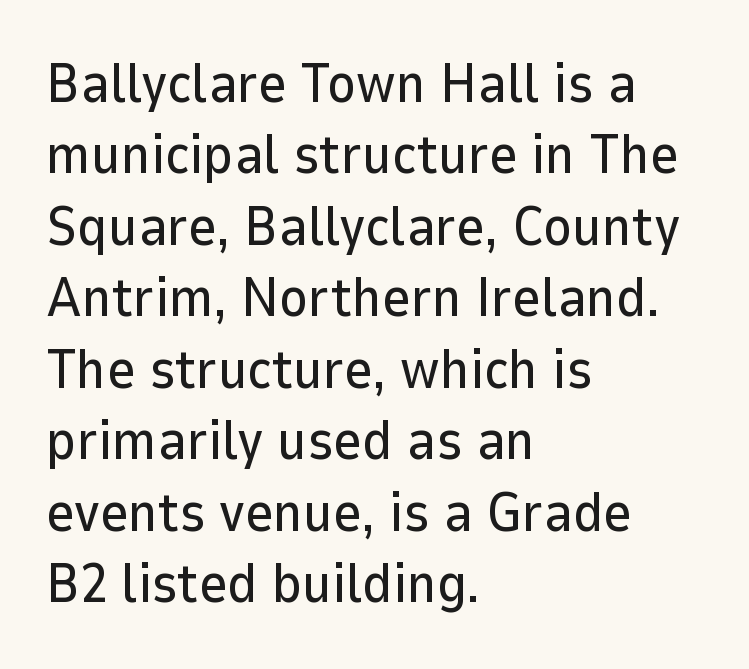
{"serif": "no", "italic": "no", "width": "normal", "stroke_contrast": "low", "x_height": "medium", "monospaced": "no", "underline": "no", "align": "left", "line_spacing": "normal", "line_spacing_ratio": 1.3, "letter_spacing": "normal", "letter_spacing_em": 0.0, "glyph_px": 55}
